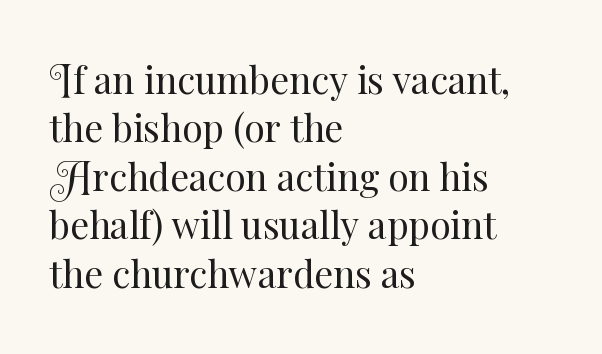
The image shows 37 px regular-weight type, upright; set left-aligned, normal line spacing (1.31x), normal letter spacing, not underlined; medium stroke contrast and a small x-height.
